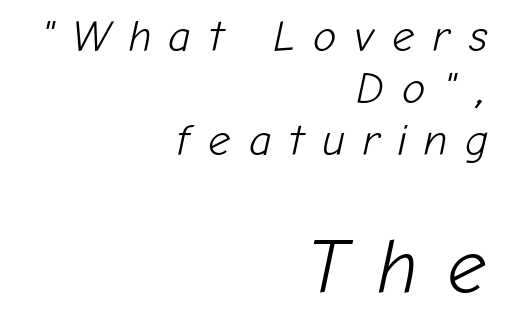
Q: Is the text bold? A: No.
Q: Is the text italic (slanted)? A: Yes, it leans right by about 12 degrees.
Q: Is the text underlined? A: No.
Q: How is the paragraph aligned? A: Right-aligned.
Q: Is the spacing between letters normal or unusually wide? A: Unusually wide.
Q: Which block of text is set in a larger size, the first (top) or the second (bottom)? A: The second (bottom) one.
Q: Width (condensed, normal, or wide)? A: Normal.
Q: Stroke contrast? A: Low.
Q: x-height? A: Medium.
Q: Monospaced? A: No.
